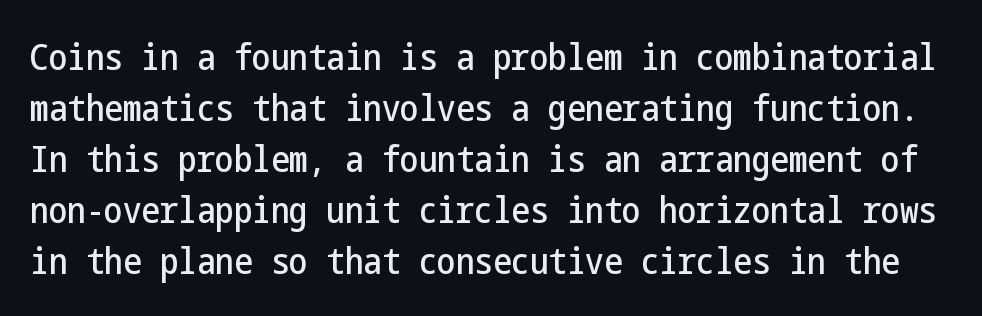
Upright lettering throughout. The string is rendered with underlining switched off. What's the leading like? Ordinary, nothing unusual. Each letter's strokes conclude bluntly, with no projecting serifs. Does extra space separate the letters? No, they use regular spacing.
